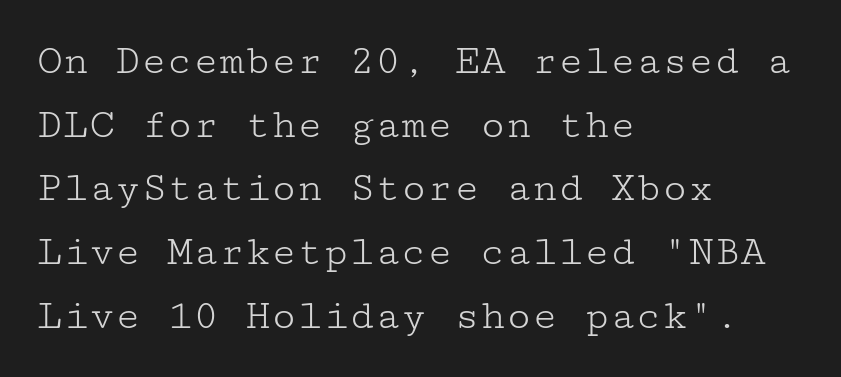
{"serif": "yes", "italic": "no", "bold": "no", "weight": "light", "width": "wide", "stroke_contrast": "low", "x_height": "medium", "underline": "no", "align": "left", "line_spacing": "normal", "line_spacing_ratio": 1.48, "letter_spacing": "normal", "letter_spacing_em": 0.0, "glyph_px": 43}
